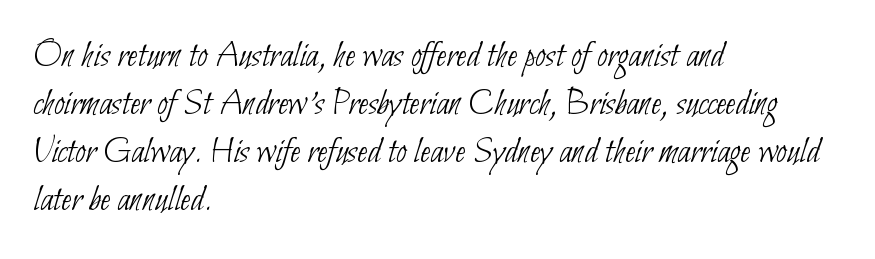
The image shows 38 px thin, condensed sans-serif type; set left-aligned, normal line spacing (1.26x), normal letter spacing, not underlined; low stroke contrast and a small x-height.
